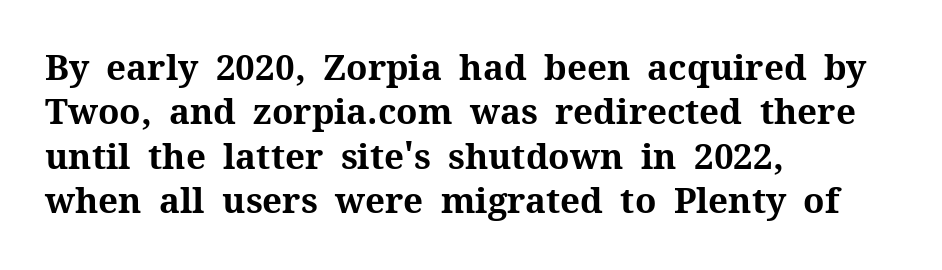
The image shows 35 px bold serif type, upright; set left-aligned, normal line spacing (1.27x), normal letter spacing, not underlined; medium stroke contrast and a medium x-height.
